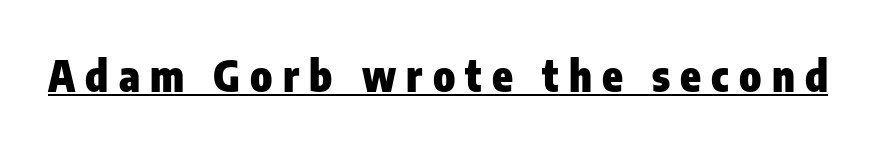
The image shows 42 px heavy, condensed sans-serif type, upright; set unusually wide letter spacing (+0.24 em), underlined; low stroke contrast and a medium x-height.
